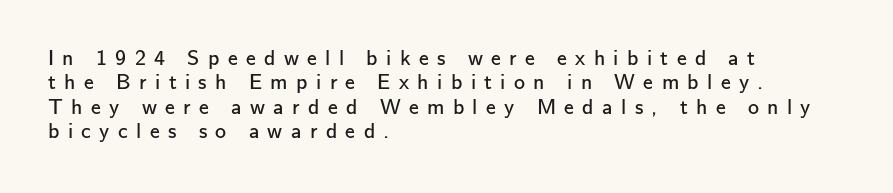
Q: Is the text bold? A: No.
Q: Is the text italic (slanted)? A: No, it is upright.
Q: Is the text underlined? A: No.
Q: How is the paragraph aligned? A: Left-aligned.
Q: Is the spacing between letters normal or unusually wide? A: Unusually wide.
Q: Is the spacing between lines tight, normal or loose? A: Tight.
